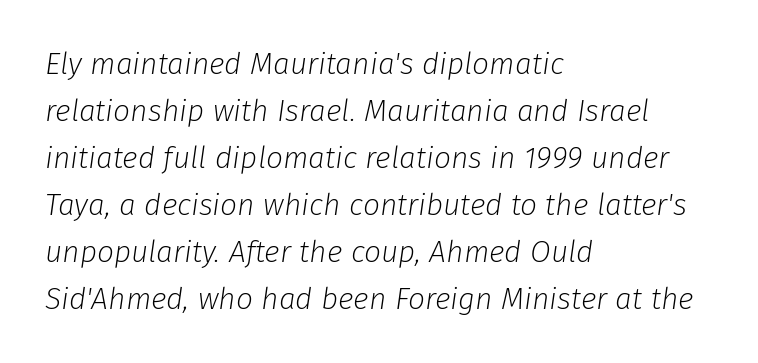
Q: Is the text bold? A: No.
Q: Is the text italic (slanted)? A: Yes, it leans right by about 8 degrees.
Q: Is the text underlined? A: No.
Q: How is the paragraph aligned? A: Left-aligned.
Q: Is the spacing between letters normal or unusually wide? A: Normal.
Q: Is the spacing between lines tight, normal or loose? A: Normal.
Q: Width (condensed, normal, or wide)? A: Normal.
Q: Stroke contrast? A: Low.
Q: x-height? A: Medium.
Q: Monospaced? A: No.
